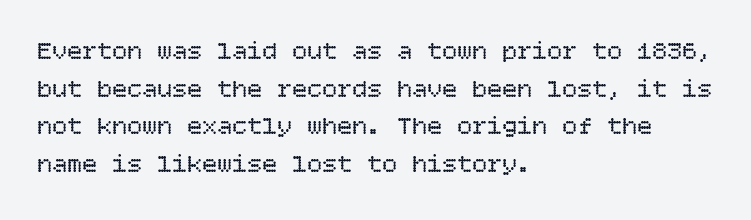
The face used here is rendered with its standard letterfit. Just letters on the line, the space beneath them empty. Caption: face not bold, strokes unweighted. Line spacing here is normal.
